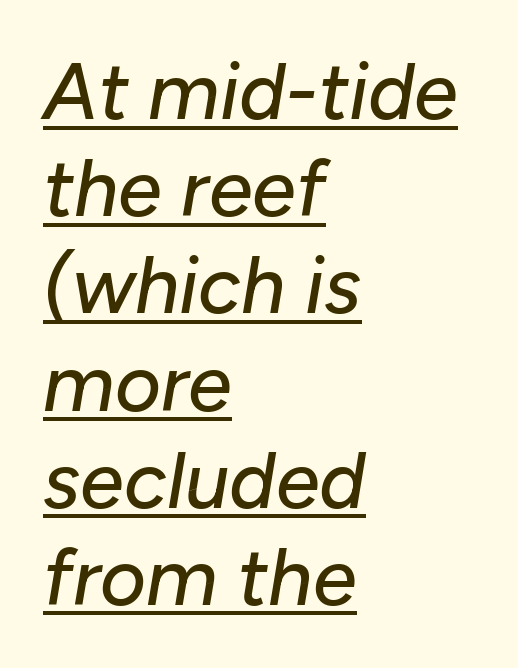
Q: Is the text italic (slanted)? A: Yes, it leans right by about 10 degrees.
Q: Is the text underlined? A: Yes.
Q: How is the paragraph aligned? A: Left-aligned.
Q: Is the spacing between letters normal or unusually wide? A: Normal.
Q: Width (condensed, normal, or wide)? A: Normal.
Q: Stroke contrast? A: Low.
Q: x-height? A: Medium.
Q: Monospaced? A: No.
